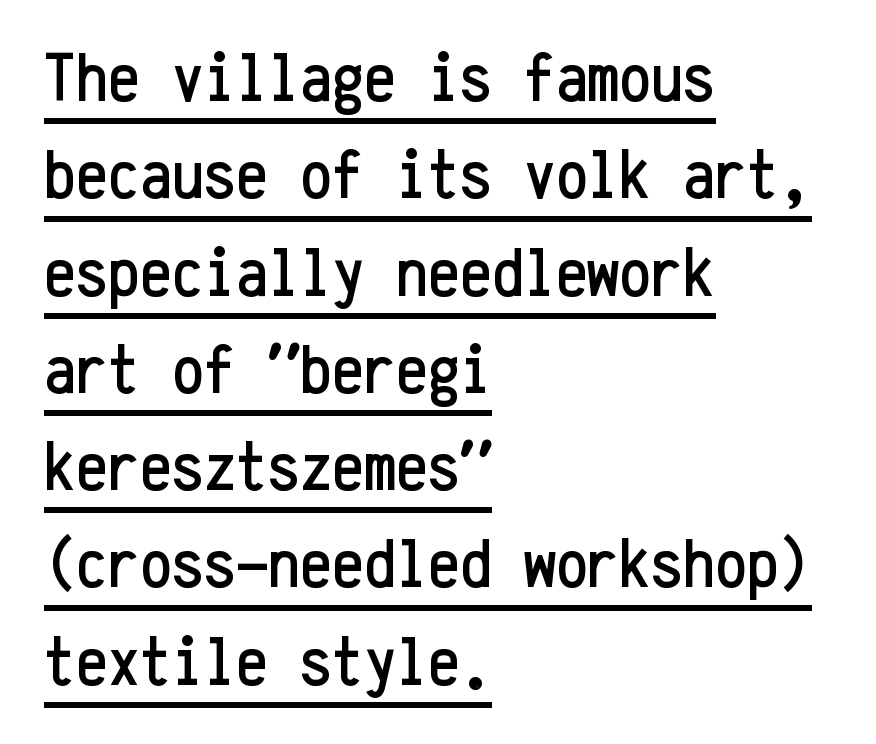
Q: Is the text italic (slanted)? A: No, it is upright.
Q: Is the typeface a serif or a sans-serif typeface? A: Sans-serif.
Q: Is the text underlined? A: Yes.
Q: How is the paragraph aligned? A: Left-aligned.
Q: Is the spacing between letters normal or unusually wide? A: Normal.
Q: Is the spacing between lines tight, normal or loose? A: Normal.
Q: Width (condensed, normal, or wide)? A: Condensed.
Q: Stroke contrast? A: Low.
Q: x-height? A: Medium.
Q: Monospaced? A: Yes.
